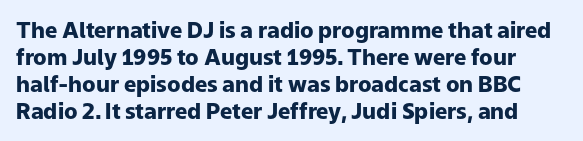
The image shows 22 px bold type, upright; set line spacing 1.22x, normal letter spacing, not underlined.
